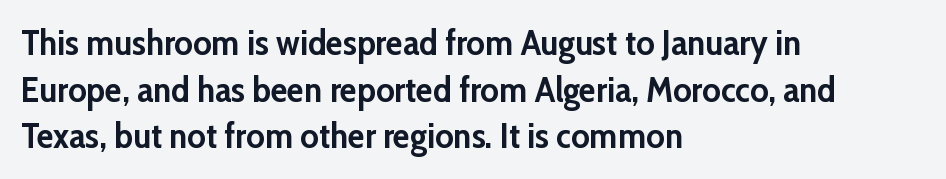
The image shows 35 px semibold sans-serif type, upright; set left-aligned, normal line spacing (1.33x), normal letter spacing, not underlined; low stroke contrast and a medium x-height.
